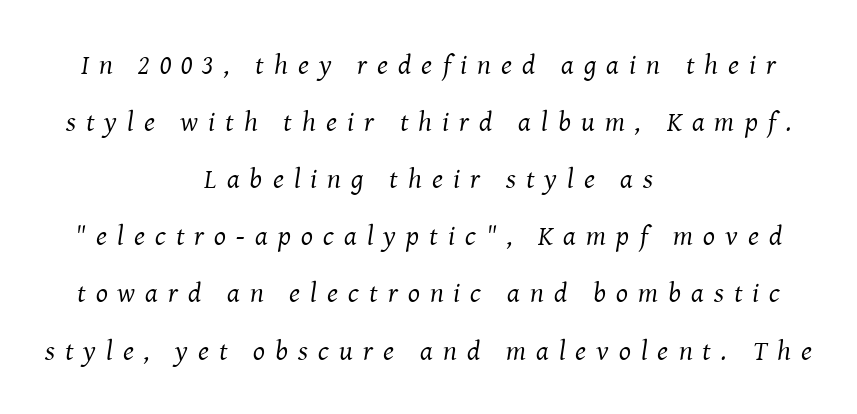
The image shows 28 px regular-weight serif type, italic (leaning right); set centered, loose line spacing (2.04x), unusually wide letter spacing (+0.36 em), not underlined; medium stroke contrast and a medium x-height.
